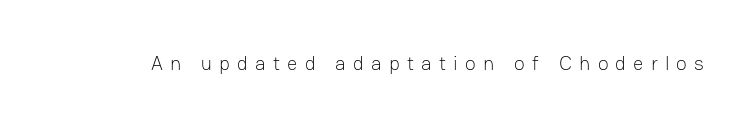
Q: Is the text bold? A: No.
Q: Is the text italic (slanted)? A: No, it is upright.
Q: Is the text underlined? A: No.
Q: Is the spacing between letters normal or unusually wide? A: Unusually wide.
